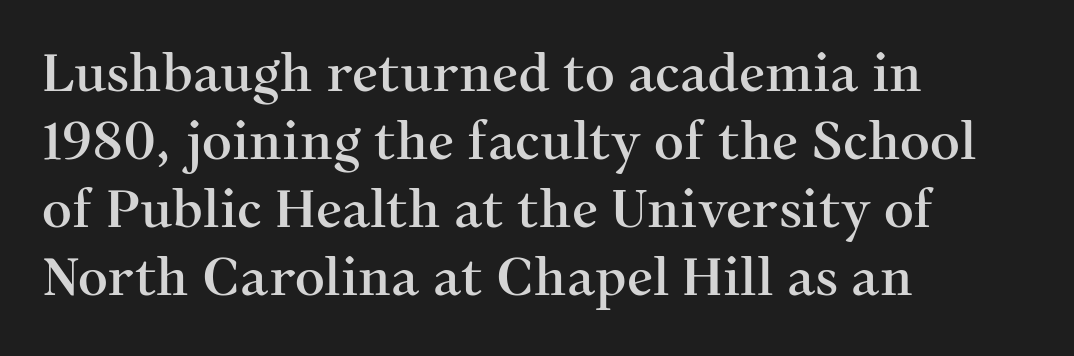
{"serif": "yes", "italic": "no", "width": "normal", "stroke_contrast": "medium", "x_height": "medium", "monospaced": "no", "underline": "no", "align": "left", "line_spacing": "normal", "line_spacing_ratio": 1.31, "letter_spacing": "normal", "letter_spacing_em": 0.0, "glyph_px": 52}
